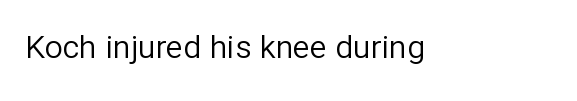
{"serif": "no", "italic": "no", "bold": "no", "weight": "regular", "width": "normal", "stroke_contrast": "low", "x_height": "medium", "monospaced": "no", "underline": "no", "letter_spacing": "normal", "letter_spacing_em": 0.0, "glyph_px": 32}
